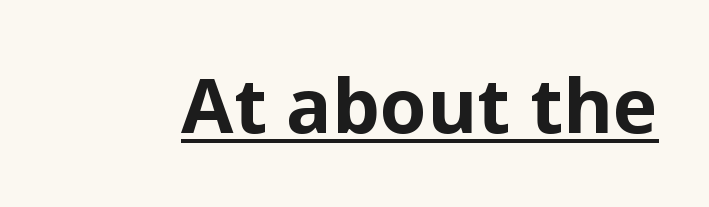
The passage shown is underscored from start to finish. Spacing verdict: proportional, widths tailored to each character. Designer's note — italics off, roman on. The horizontal fit of the characters is conventional and even. You'd pick this weight for a headline — it's a proper bold.
